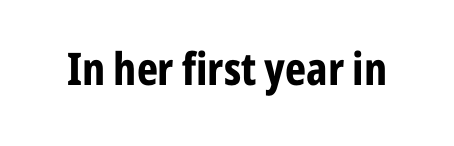
The image shows 45 px bold, condensed sans-serif type, upright; set normal letter spacing, not underlined; low stroke contrast and a medium x-height.
